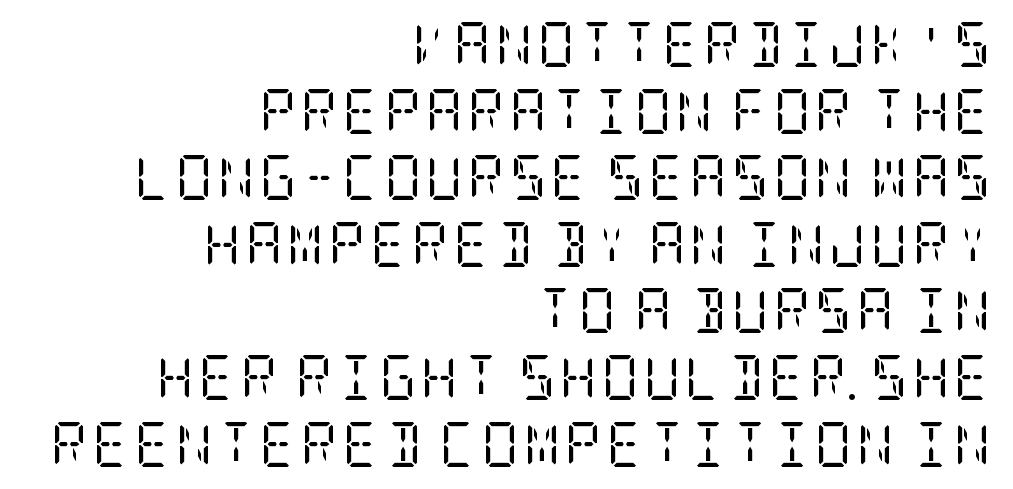
Teacher's note: observe the even right margin — that is flush-right alignment. The leading is moderate, giving the passage an even texture. Every stem runs plumb, perpendicular to the baseline. The characters are drawn with everyday or finer stroke widths. Typographically, this falls in the serif category. Honestly, there is no underline to notice here at all.
